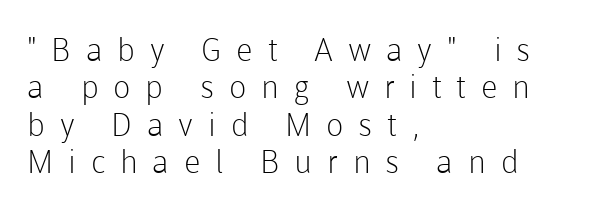
Q: Is the text bold? A: No.
Q: Is the text italic (slanted)? A: No, it is upright.
Q: Is the typeface a serif or a sans-serif typeface? A: Sans-serif.
Q: Is the text underlined? A: No.
Q: How is the paragraph aligned? A: Left-aligned.
Q: Is the spacing between letters normal or unusually wide? A: Unusually wide.
Q: Width (condensed, normal, or wide)? A: Normal.
Q: Stroke contrast? A: Low.
Q: x-height? A: Medium.
Q: Monospaced? A: No.
